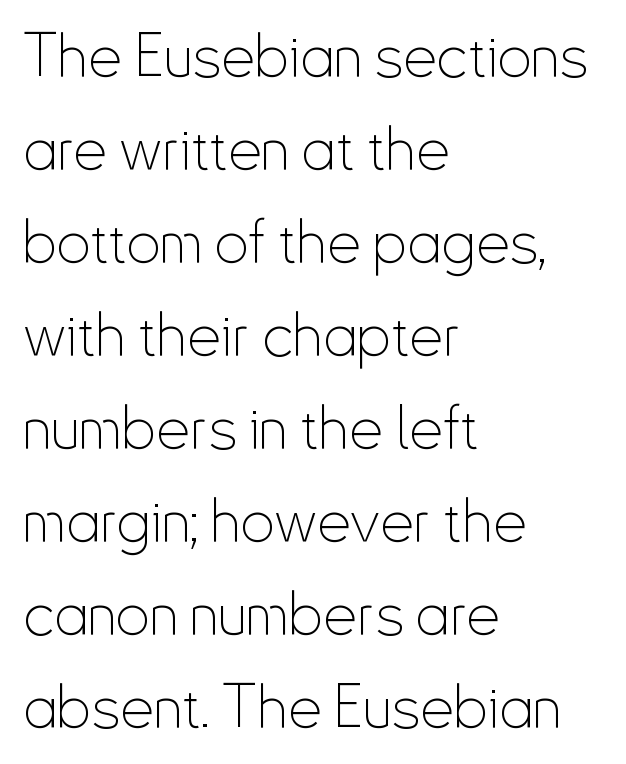
Q: Is the text bold? A: No.
Q: Is the text italic (slanted)? A: No, it is upright.
Q: Is the typeface a serif or a sans-serif typeface? A: Sans-serif.
Q: Is the text underlined? A: No.
Q: How is the paragraph aligned? A: Left-aligned.
Q: Is the spacing between letters normal or unusually wide? A: Normal.
Q: Is the spacing between lines tight, normal or loose? A: Normal.
Q: Width (condensed, normal, or wide)? A: Condensed.
Q: Stroke contrast? A: Low.
Q: x-height? A: Small.
Q: Monospaced? A: No.
